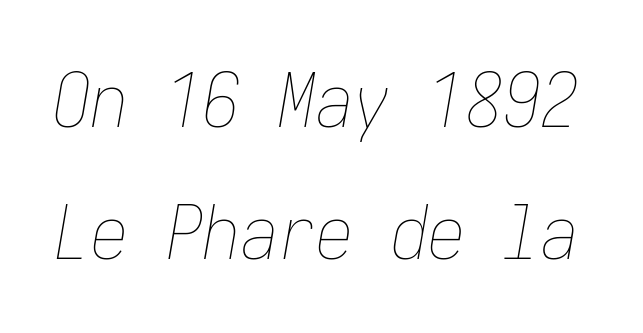
Has an underline been added? It has not. No extra tracking has been applied to these lines. A quiet, ordinary-to-light weight characterises the typeface. Emphasis-style slanted type is in use.
